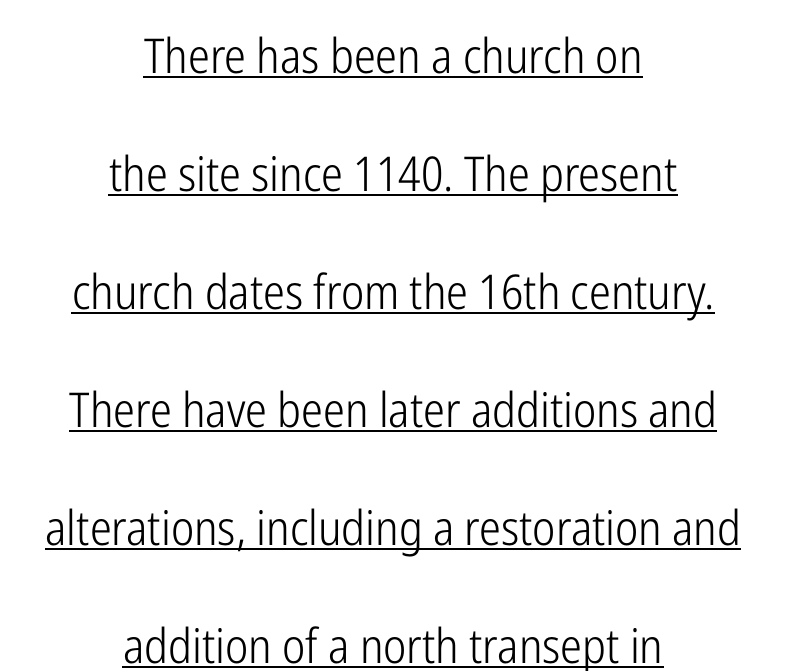
{"serif": "no", "italic": "no", "bold": "no", "weight": "light", "width": "condensed", "stroke_contrast": "low", "x_height": "medium", "monospaced": "no", "underline": "yes", "align": "center", "line_spacing": "loose", "line_spacing_ratio": 2.46, "letter_spacing": "normal", "letter_spacing_em": 0.0, "glyph_px": 48}
